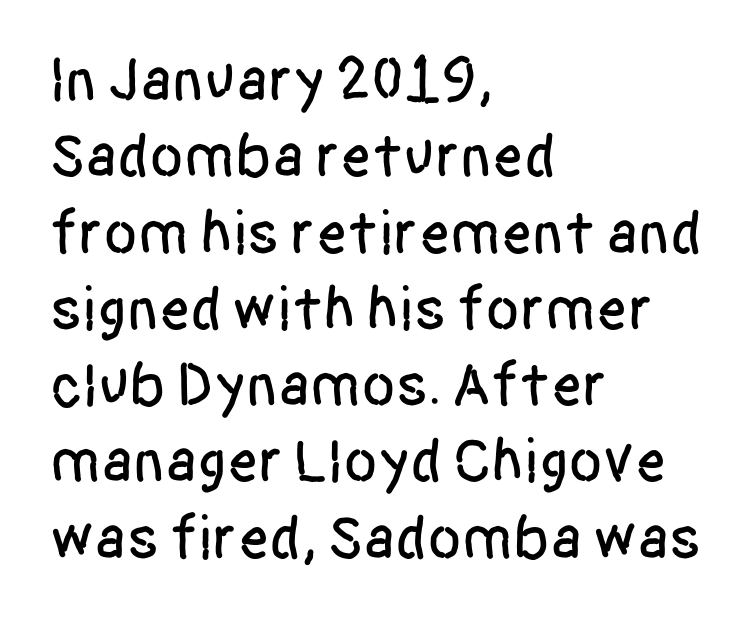
Q: Is the text italic (slanted)? A: No, it is upright.
Q: Is the typeface a serif or a sans-serif typeface? A: Sans-serif.
Q: Is the text underlined? A: No.
Q: How is the paragraph aligned? A: Left-aligned.
Q: Is the spacing between letters normal or unusually wide? A: Normal.
Q: Width (condensed, normal, or wide)? A: Condensed.
Q: Stroke contrast? A: Low.
Q: x-height? A: Large.
Q: Monospaced? A: No.
